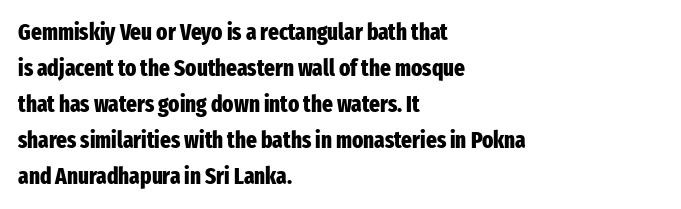
The line-height multiplier appears to be the usual default. Plain, unruled lines of type. The type is set solid horizontally, with unmodified tracking. Horizontal alignment here is leftward, the default for most running prose. Does the weight exceed regular? Yes, all the way to bold.
